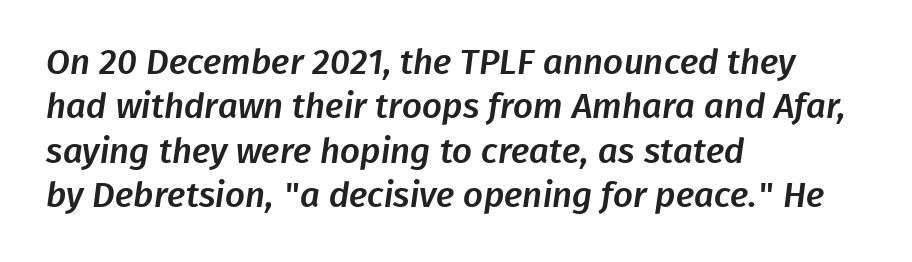
{"serif": "no", "width": "normal", "stroke_contrast": "low", "x_height": "medium", "monospaced": "no", "underline": "no", "align": "left", "line_spacing": "normal", "line_spacing_ratio": 1.27, "letter_spacing": "normal", "letter_spacing_em": 0.0, "glyph_px": 35}
